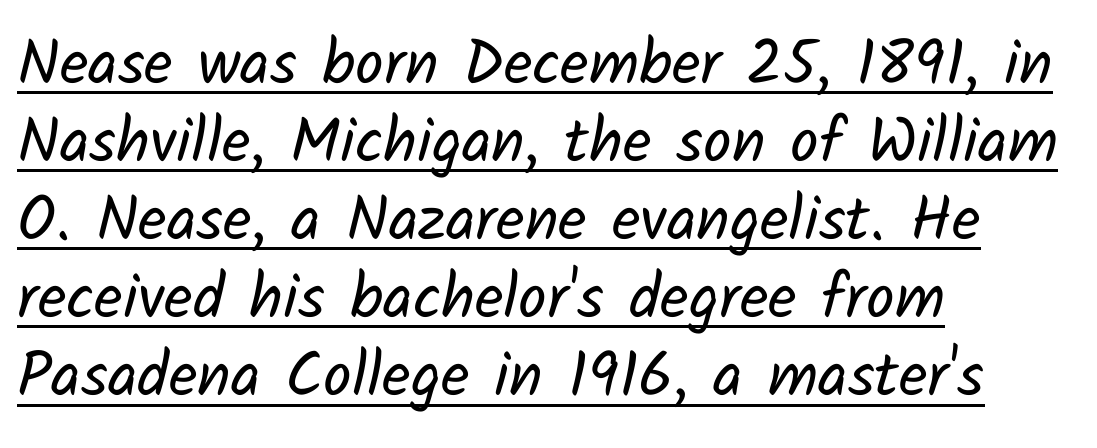
The image shows 63 px regular-weight sans-serif type; set left-aligned, line spacing 1.24x, normal letter spacing, underlined; low stroke contrast and a medium x-height.
